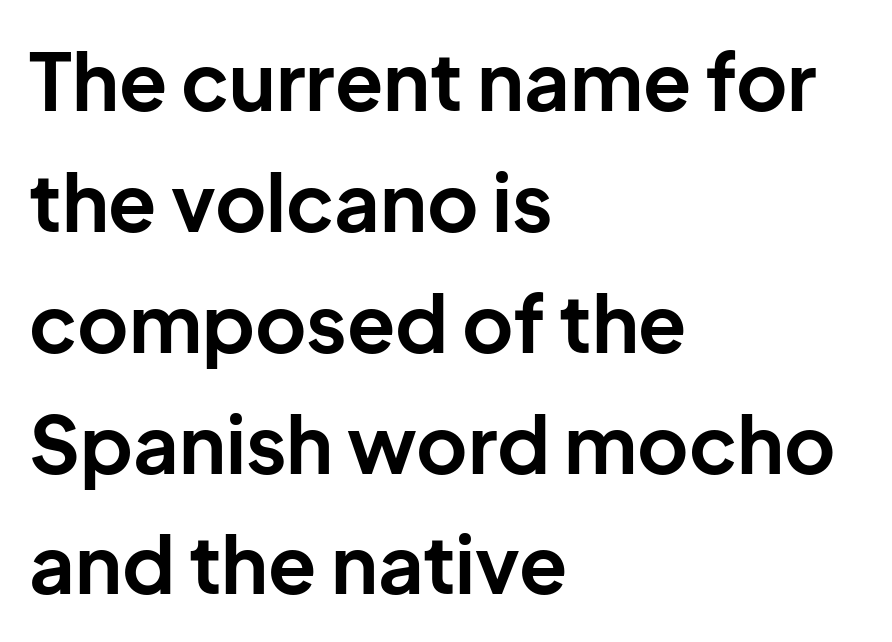
Italic? Not at all — the glyphs are vertical. Words appear dense and cohesive because spacing is normal. Serifs: no, the terminals of the letterforms are clean. Note the varied advance widths — an 'i' is clearly narrower than an 'm'. The rendering anchors every line to the left-hand side. Each glyph is drawn with heavy, bold strokes.
